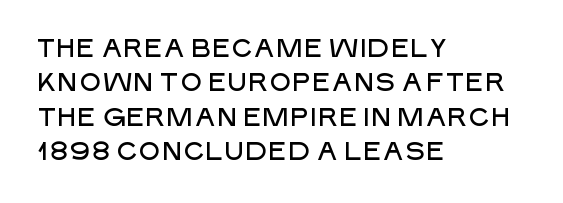
The image shows 25 px text type, upright; set left-aligned, normal line spacing (1.38x), normal letter spacing, not underlined.
